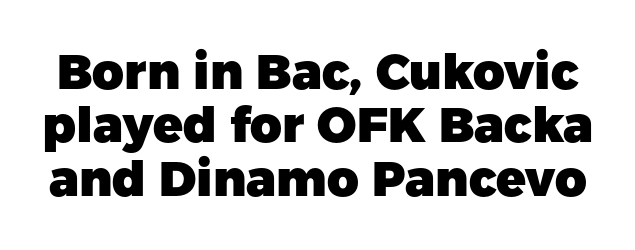
The passage shown has conventional tracking throughout. Strokes here are thick enough to call this a true bold. Does the lettering tilt? It doesn't — this is upright. This sample has the flowing, uneven cadence of proportional lettering.
